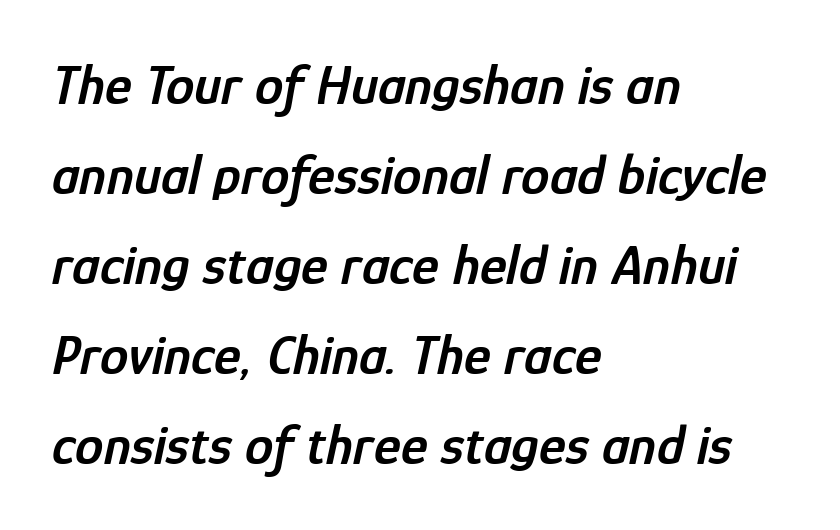
{"italic": "yes", "lean": "right", "slant_degrees": 12, "bold": "semi", "weight": "semibold", "width": "condensed", "stroke_contrast": "low", "x_height": "medium", "monospaced": "no", "underline": "no", "align": "left", "line_spacing": "normal", "line_spacing_ratio": 1.58, "letter_spacing": "normal", "letter_spacing_em": 0.0, "glyph_px": 57}
